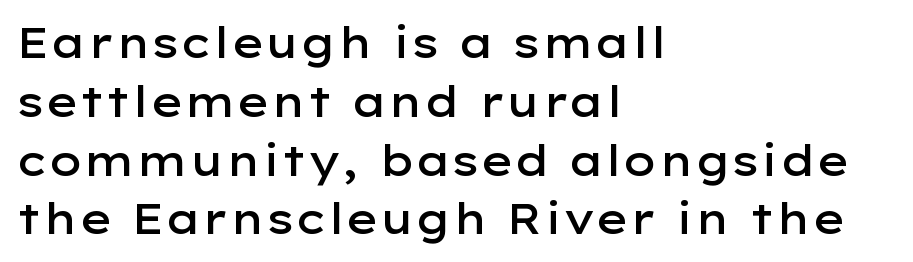
The image shows 42 px semibold, wide sans-serif type, upright; set left-aligned, normal line spacing (1.4x), normal letter spacing, not underlined; low stroke contrast and a medium x-height.
